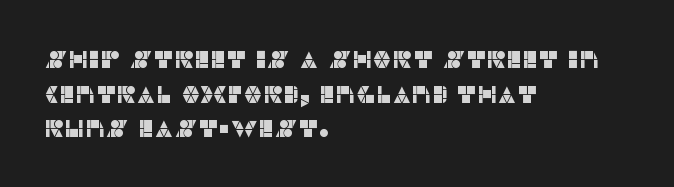
Q: Is the text italic (slanted)? A: No, it is upright.
Q: Is the text underlined? A: No.
Q: How is the paragraph aligned? A: Left-aligned.
Q: Is the spacing between letters normal or unusually wide? A: Normal.
Q: Is the spacing between lines tight, normal or loose? A: Normal.
